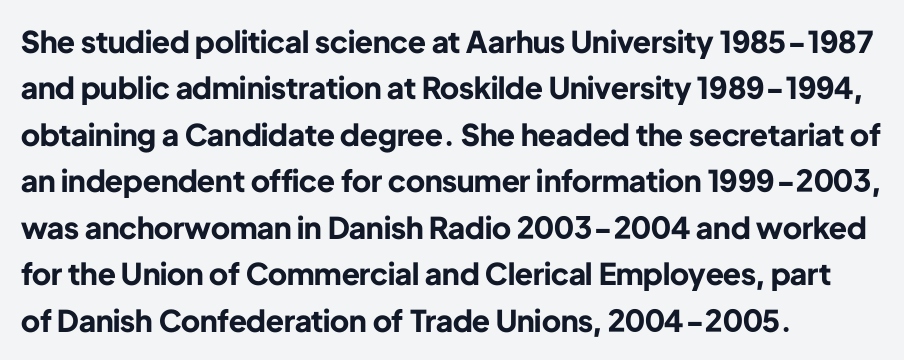
The image shows 30 px bold sans-serif type, upright; set left-aligned, normal line spacing (1.55x), normal letter spacing, not underlined; low stroke contrast and a medium x-height.
